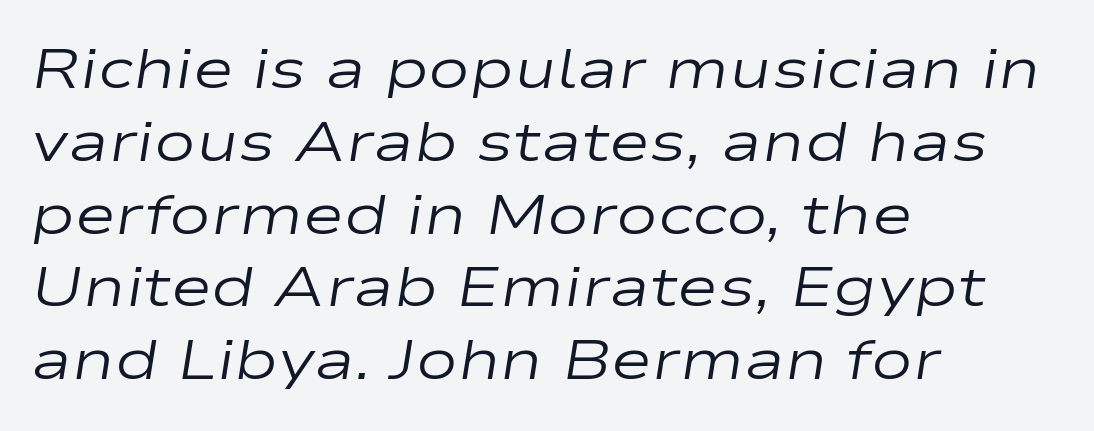
The words here are not underlined. This sample uses an oblique cut, with every glyph tilted off the vertical. The weight would be labelled regular, book, light, or lighter still. Note the varied advance widths — an 'i' is clearly narrower than an 'm'. The leading is moderate, giving the passage an even texture. The ragged edge is on the right, which tells us the setting is flush left.
